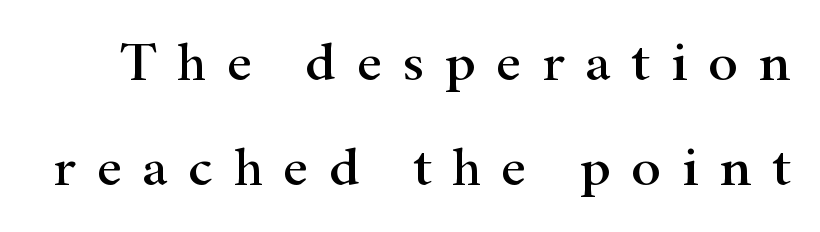
Quick note: not italic, upright. What kind of face is this? One with serifs. Just letters on the line, the space beneath them empty. The letterforms stand isolated, each surrounded by extra space. These lines are rendered in a variable-pitch font.
